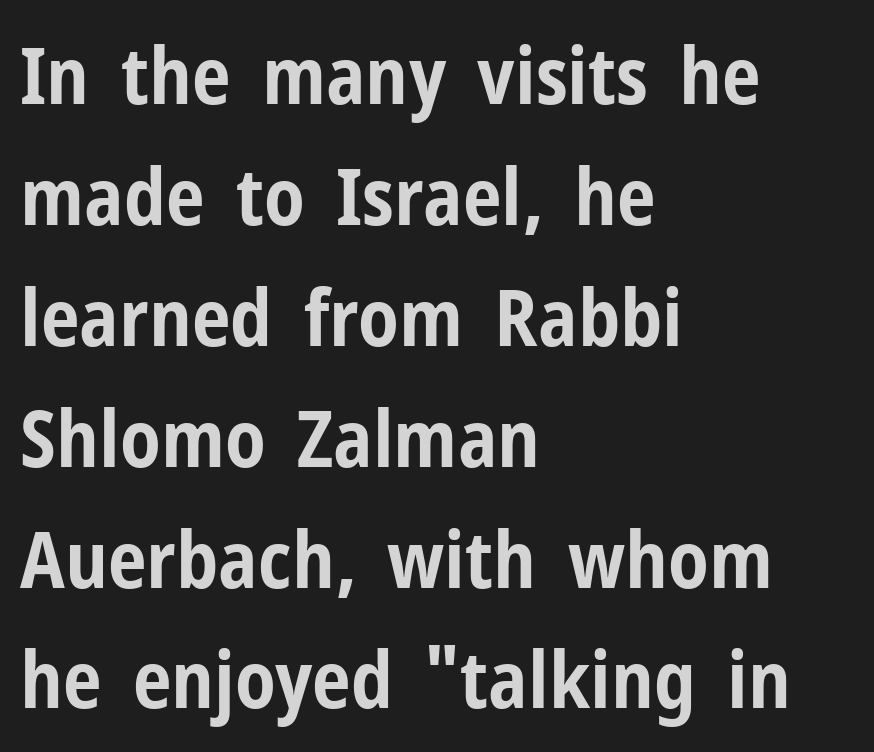
{"serif": "no", "italic": "no", "bold": "yes", "weight": "bold", "width": "condensed", "stroke_contrast": "low", "x_height": "medium", "monospaced": "no", "underline": "no", "align": "left", "line_spacing": "normal", "line_spacing_ratio": 1.55, "letter_spacing": "normal", "letter_spacing_em": 0.0, "glyph_px": 78}
